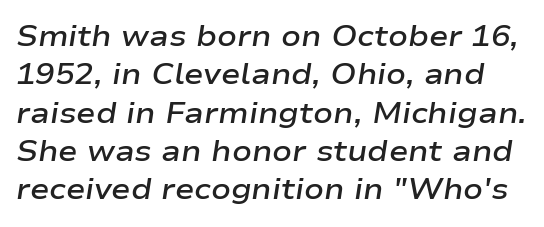
{"italic": "yes", "lean": "right", "slant_degrees": 9, "bold": "semi", "weight": "semibold", "width": "wide", "stroke_contrast": "low", "x_height": "medium", "monospaced": "no", "underline": "no", "line_spacing": "normal", "line_spacing_ratio": 1.32, "letter_spacing": "normal", "letter_spacing_em": 0.0, "glyph_px": 29}
